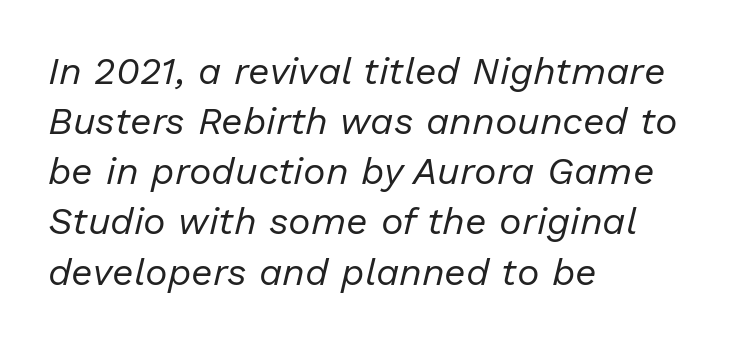
The image shows 38 px regular-weight type, italic (leaning right); set left-aligned, normal line spacing (1.32x), normal letter spacing, not underlined; low stroke contrast and a medium x-height.
